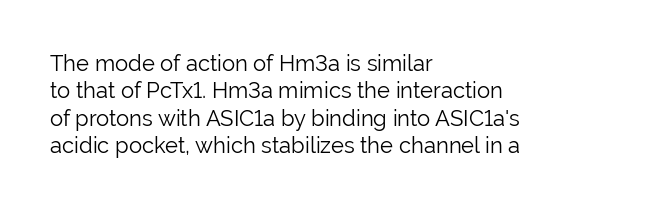
Q: Is the text bold? A: No.
Q: Is the text italic (slanted)? A: No, it is upright.
Q: Is the text underlined? A: No.
Q: How is the paragraph aligned? A: Left-aligned.
Q: Is the spacing between letters normal or unusually wide? A: Normal.
